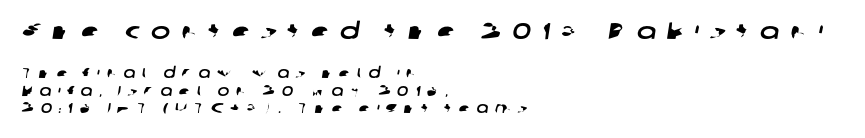
The image shows 23 px text type; set left-aligned, line spacing 1.22x, unusually wide letter spacing (+0.48 em), not underlined; the first (top) block is 1.64x larger.
